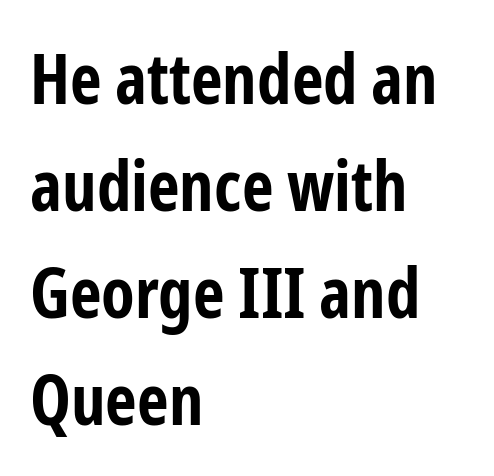
If you drew a line through each stem, it would be perfectly vertical. These lines are set flush left with a ragged right edge. The designer left line spacing at the default. The face used here is proportionally spaced, like ordinary book or web type. On the weight axis this lands at bold, roughly 700.
